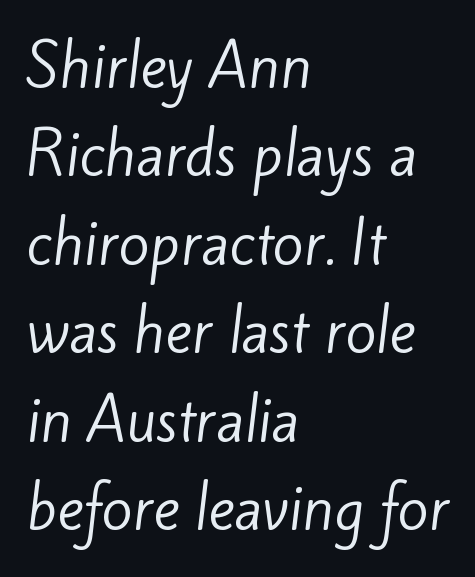
The image shows 56 px regular-weight sans-serif type; set left-aligned, normal line spacing (1.58x), normal letter spacing, not underlined; low stroke contrast and a small x-height.
